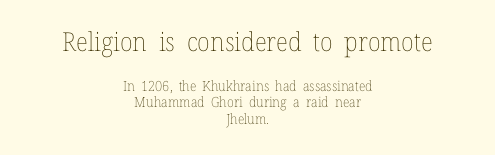
Q: Is the text bold? A: No.
Q: Is the text italic (slanted)? A: No, it is upright.
Q: Is the text underlined? A: No.
Q: How is the paragraph aligned? A: Centered.
Q: Is the spacing between letters normal or unusually wide? A: Normal.
Q: Which block of text is set in a larger size, the first (top) or the second (bottom)? A: The first (top) one.
